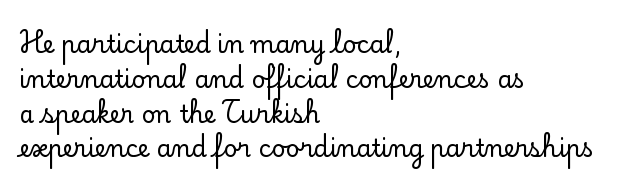
This sample keeps an unexceptional amount of space between lines. These lines keep a tight, regular rhythm from letter to letter. Every stem runs plumb, perpendicular to the baseline. Reading down the block, your eye returns to a fixed left position each line. The string is rendered with underlining switched off.
